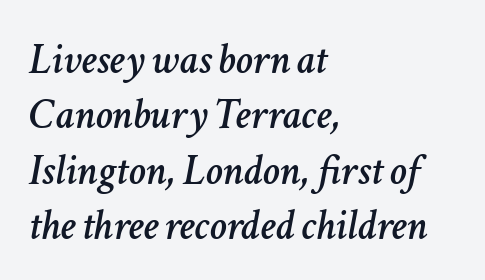
Q: Is the text italic (slanted)? A: Yes, it leans right by about 11 degrees.
Q: Is the text underlined? A: No.
Q: How is the paragraph aligned? A: Left-aligned.
Q: Is the spacing between letters normal or unusually wide? A: Normal.
Q: Is the spacing between lines tight, normal or loose? A: Normal.
Q: Width (condensed, normal, or wide)? A: Normal.
Q: Stroke contrast? A: Low.
Q: x-height? A: Medium.
Q: Monospaced? A: No.
